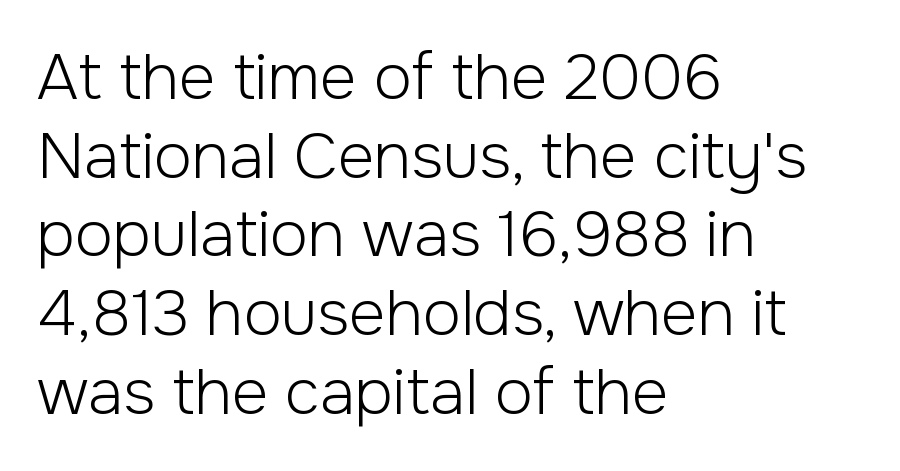
{"serif": "no", "italic": "no", "bold": "no", "weight": "light", "width": "normal", "stroke_contrast": "low", "x_height": "medium", "monospaced": "no", "underline": "no", "align": "left", "line_spacing": "normal", "line_spacing_ratio": 1.25, "letter_spacing": "normal", "letter_spacing_em": 0.0, "glyph_px": 63}
